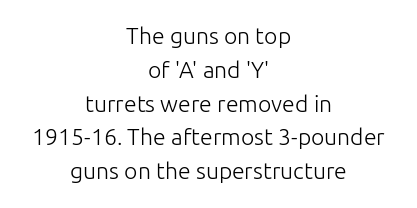
Q: Is the text bold? A: No.
Q: Is the text italic (slanted)? A: No, it is upright.
Q: Is the text underlined? A: No.
Q: How is the paragraph aligned? A: Centered.
Q: Is the spacing between letters normal or unusually wide? A: Normal.
Q: Is the spacing between lines tight, normal or loose? A: Normal.
